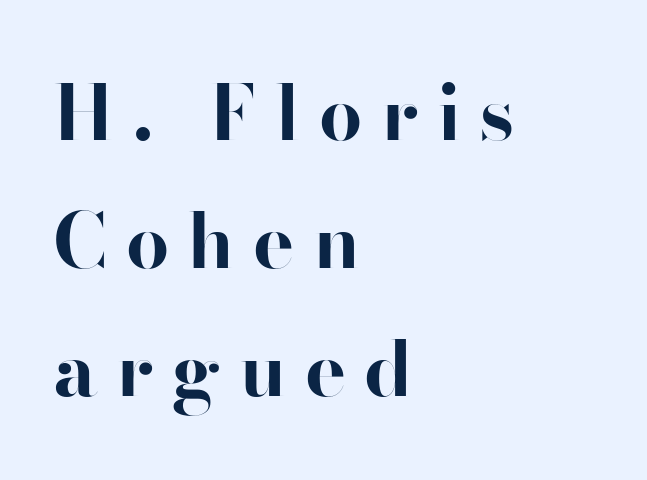
The image shows 77 px bold sans-serif type, upright; set left-aligned, normal line spacing (1.66x), unusually wide letter spacing (+0.24 em), not underlined; high stroke contrast and a small x-height.
